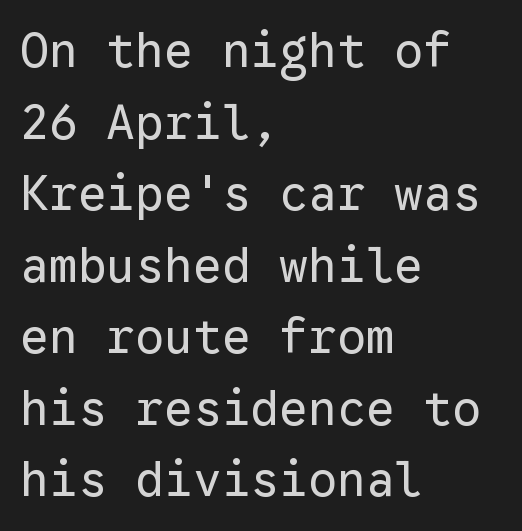
Underline: absent. The face used here is a sans, in the tradition of grotesques and geometrics. The letters sit at their default tracking, neither squeezed nor spread. Weight: regular or lighter. Note the uniform advance width — an 'i' takes as much space as an 'm'. The letters stand upright; this is a roman face.
